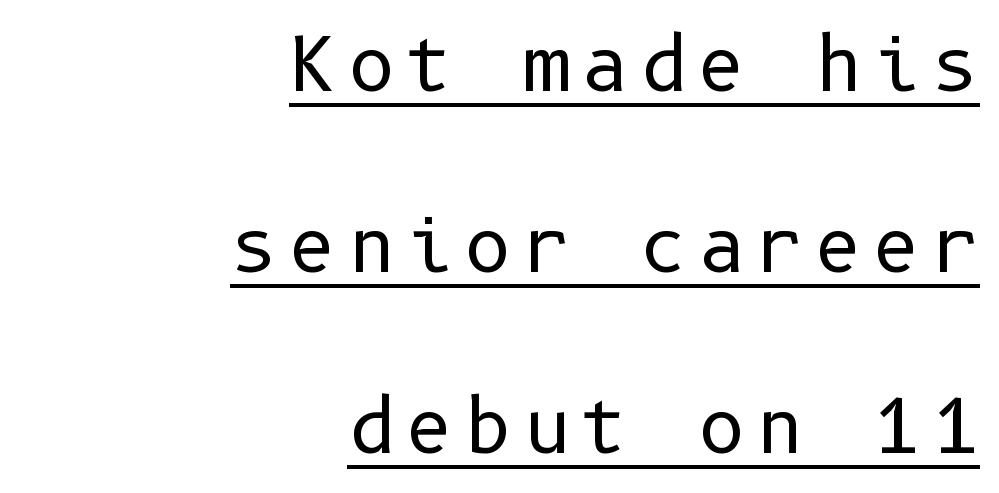
Think standard paragraph weight, or any step lighter than that. The lettering stays uniformly vertical, giving the passage a roman look. Summary of vertical rhythm: relaxed, with wide interline spacing. Underlining? Definitely there. Serifs: no, the terminals of the letterforms are clean.
